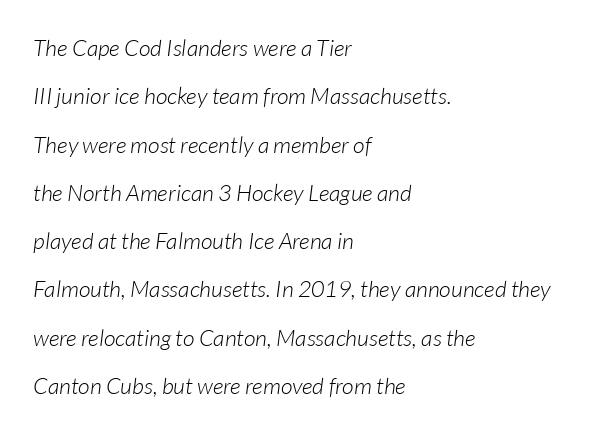
It's the slanting kind of type. Weight: not bold — regular or lighter. A typesetter would call this leading open, well beyond the default. The specimen omits any rule beneath the text block's lines.
